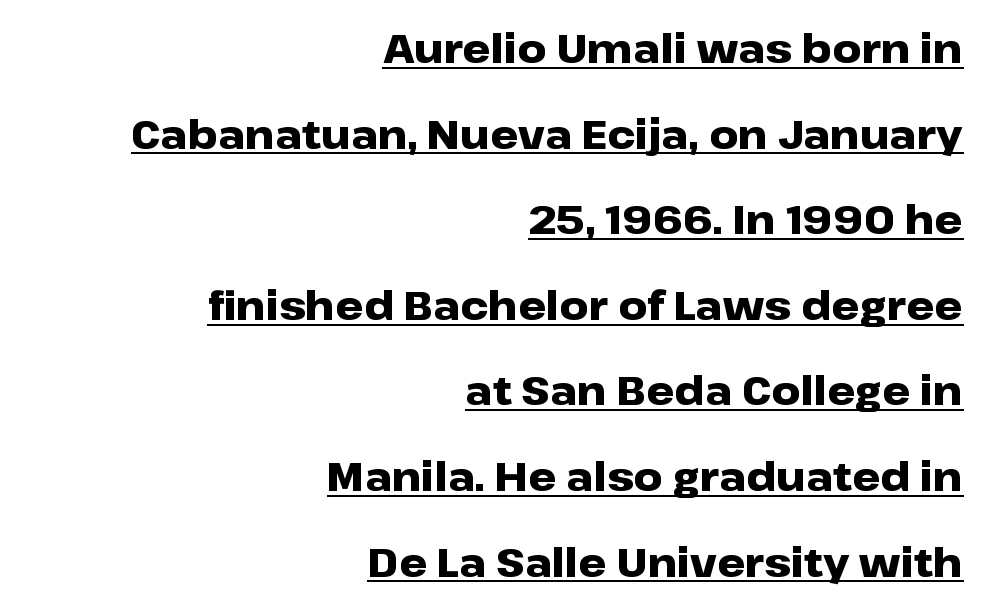
The image shows 40 px heavy, wide sans-serif type, upright; set right-aligned, loose line spacing (2.14x), normal letter spacing, underlined; low stroke contrast and a medium x-height.
